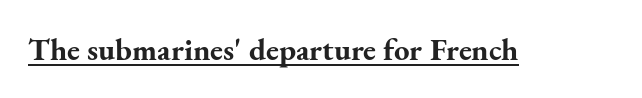
The lettering is marked with a stroke running underneath it. Notice how thick the strokes are: this is what a full bold looks like. Think of a printed novel: that variable character pitch is what you see here. Characters remain perfectly vertical along every line.
